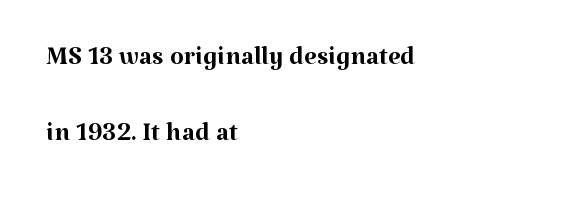
Q: Is the text bold? A: No.
Q: Is the text italic (slanted)? A: No, it is upright.
Q: Is the typeface a serif or a sans-serif typeface? A: Serif.
Q: Is the text underlined? A: No.
Q: How is the paragraph aligned? A: Left-aligned.
Q: Is the spacing between letters normal or unusually wide? A: Normal.
Q: Is the spacing between lines tight, normal or loose? A: Loose.
Q: Width (condensed, normal, or wide)? A: Normal.
Q: Stroke contrast? A: Medium.
Q: x-height? A: Medium.
Q: Monospaced? A: No.
